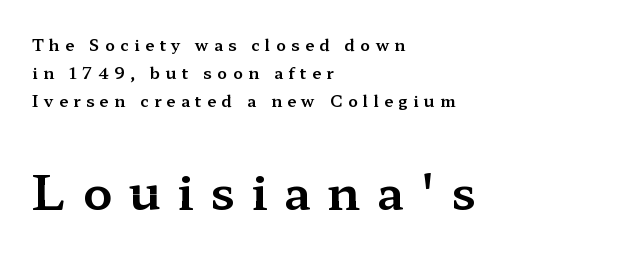
Q: Is the text italic (slanted)? A: No, it is upright.
Q: Is the typeface a serif or a sans-serif typeface? A: Serif.
Q: Is the text underlined? A: No.
Q: How is the paragraph aligned? A: Left-aligned.
Q: Is the spacing between letters normal or unusually wide? A: Unusually wide.
Q: Which block of text is set in a larger size, the first (top) or the second (bottom)? A: The second (bottom) one.
Q: Width (condensed, normal, or wide)? A: Wide.
Q: Stroke contrast? A: Medium.
Q: x-height? A: Medium.
Q: Monospaced? A: No.
